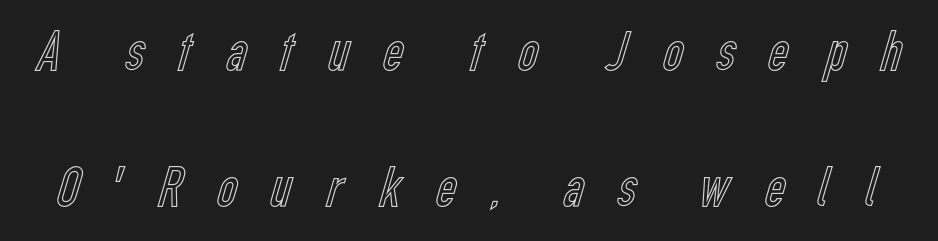
Proportional: the letters do not fall into vertical columns. Someone cranked the tracking dial way up on this one. The rendering uses a large line-height, opening up the rows.
